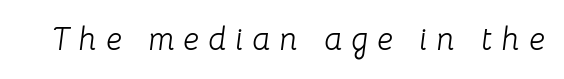
Q: Is the text bold? A: No.
Q: Is the text italic (slanted)? A: Yes, it leans right by about 8 degrees.
Q: Is the text underlined? A: No.
Q: Is the spacing between letters normal or unusually wide? A: Unusually wide.
Q: Width (condensed, normal, or wide)? A: Normal.
Q: Stroke contrast? A: Low.
Q: x-height? A: Medium.
Q: Monospaced? A: No.
